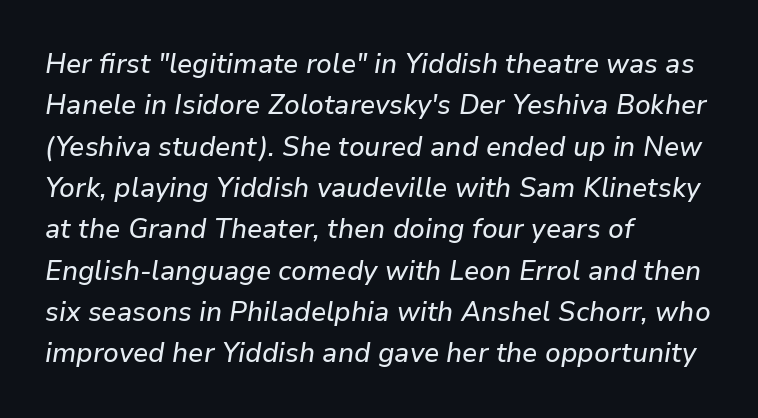
{"italic": "yes", "lean": "right", "slant_degrees": 9, "underline": "no", "align": "left", "line_spacing": "normal", "line_spacing_ratio": 1.53, "letter_spacing": "normal", "letter_spacing_em": 0.0, "glyph_px": 27}
